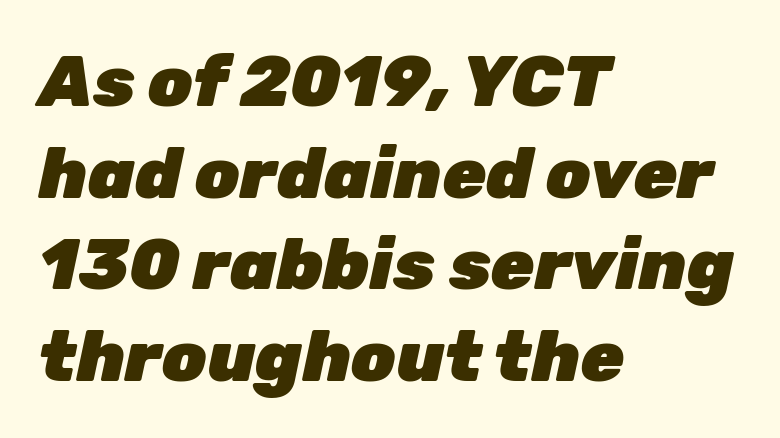
The image shows 71 px heavy type, italic (leaning right); set left-aligned, normal line spacing (1.29x), normal letter spacing, not underlined; low stroke contrast and a medium x-height.
